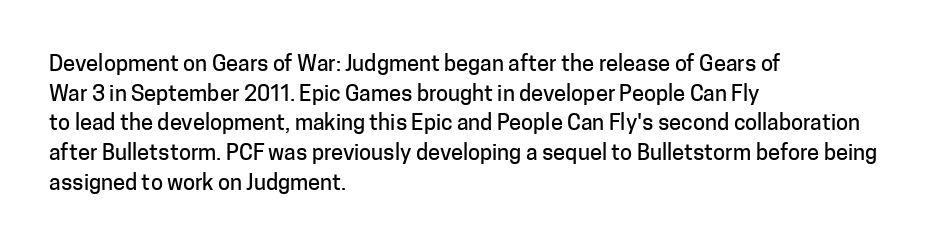
The image shows 22 px text type, upright; set left-aligned, normal line spacing (1.35x), normal letter spacing, not underlined.
